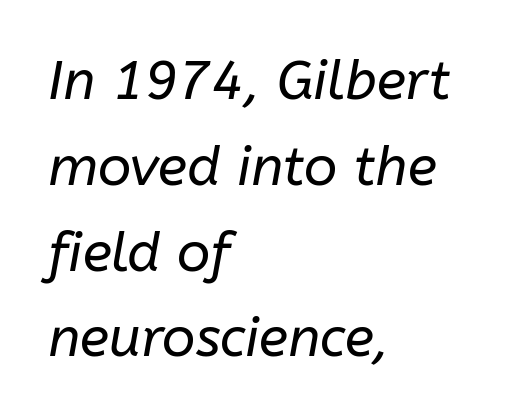
{"italic": "yes", "lean": "right", "slant_degrees": 10, "bold": "no", "weight": "regular", "width": "normal", "stroke_contrast": "low", "x_height": "medium", "monospaced": "no", "underline": "no", "align": "left", "line_spacing": "normal", "line_spacing_ratio": 1.56, "letter_spacing": "normal", "letter_spacing_em": 0.0, "glyph_px": 55}
